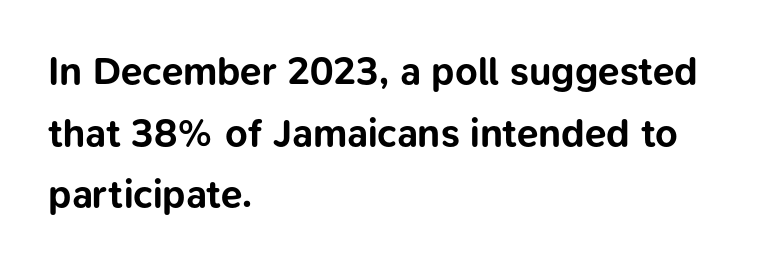
In terms of letterspacing, this is plain default setting. These lines are composed in type without serifs. Normally led — the rows are evenly, conventionally spaced. The face used here has the dense, thick strokes of a bold.
